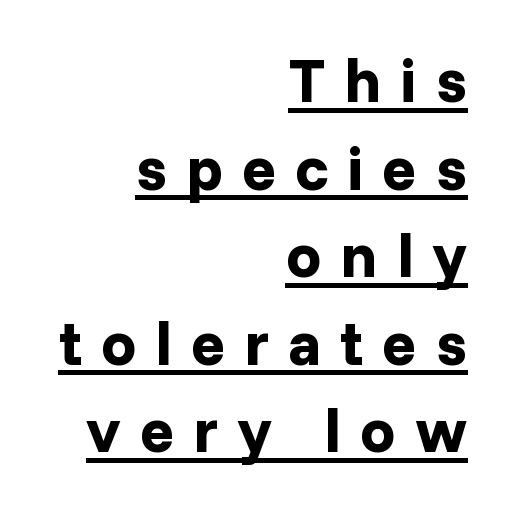
Q: Is the text bold? A: Yes.
Q: Is the text italic (slanted)? A: No, it is upright.
Q: Is the typeface a serif or a sans-serif typeface? A: Sans-serif.
Q: Is the text underlined? A: Yes.
Q: How is the paragraph aligned? A: Right-aligned.
Q: Is the spacing between letters normal or unusually wide? A: Unusually wide.
Q: Is the spacing between lines tight, normal or loose? A: Normal.
Q: Width (condensed, normal, or wide)? A: Normal.
Q: Stroke contrast? A: Low.
Q: x-height? A: Medium.
Q: Monospaced? A: No.
